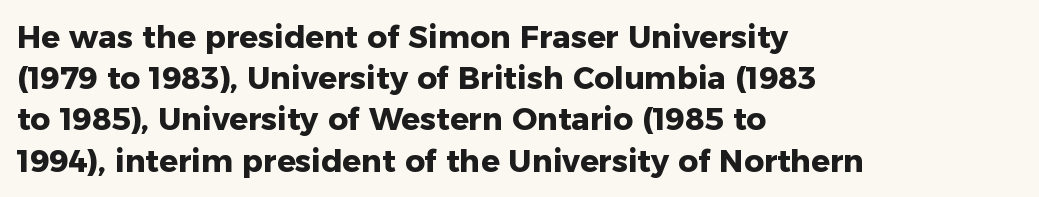
Q: Is the text bold? A: Yes.
Q: Is the text italic (slanted)? A: No, it is upright.
Q: Is the typeface a serif or a sans-serif typeface? A: Sans-serif.
Q: Is the text underlined? A: No.
Q: How is the paragraph aligned? A: Left-aligned.
Q: Is the spacing between letters normal or unusually wide? A: Normal.
Q: Is the spacing between lines tight, normal or loose? A: Normal.
Q: Width (condensed, normal, or wide)? A: Normal.
Q: Stroke contrast? A: Low.
Q: x-height? A: Medium.
Q: Monospaced? A: No.
